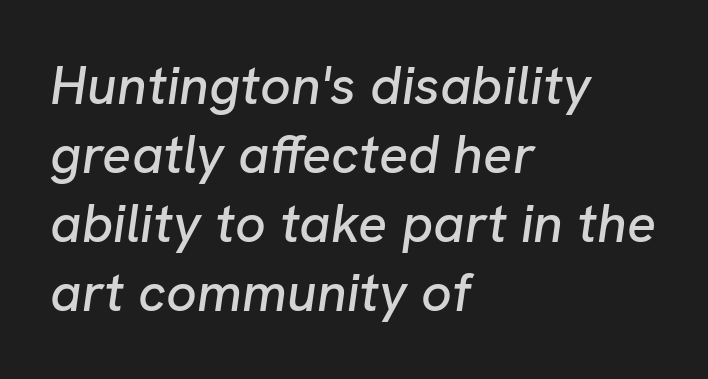
Q: Is the text italic (slanted)? A: Yes, it leans right by about 8 degrees.
Q: Is the text underlined? A: No.
Q: How is the paragraph aligned? A: Left-aligned.
Q: Is the spacing between letters normal or unusually wide? A: Normal.
Q: Is the spacing between lines tight, normal or loose? A: Normal.
Q: Width (condensed, normal, or wide)? A: Normal.
Q: Stroke contrast? A: Low.
Q: x-height? A: Medium.
Q: Monospaced? A: No.
